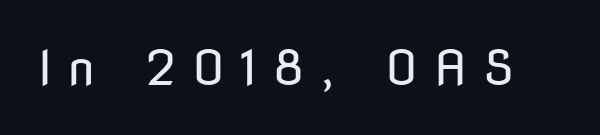
Q: Is the text bold? A: No.
Q: Is the text italic (slanted)? A: No, it is upright.
Q: Is the typeface a serif or a sans-serif typeface? A: Sans-serif.
Q: Is the text underlined? A: No.
Q: Is the spacing between letters normal or unusually wide? A: Unusually wide.
Q: Width (condensed, normal, or wide)? A: Condensed.
Q: Stroke contrast? A: Low.
Q: x-height? A: Medium.
Q: Monospaced? A: No.
